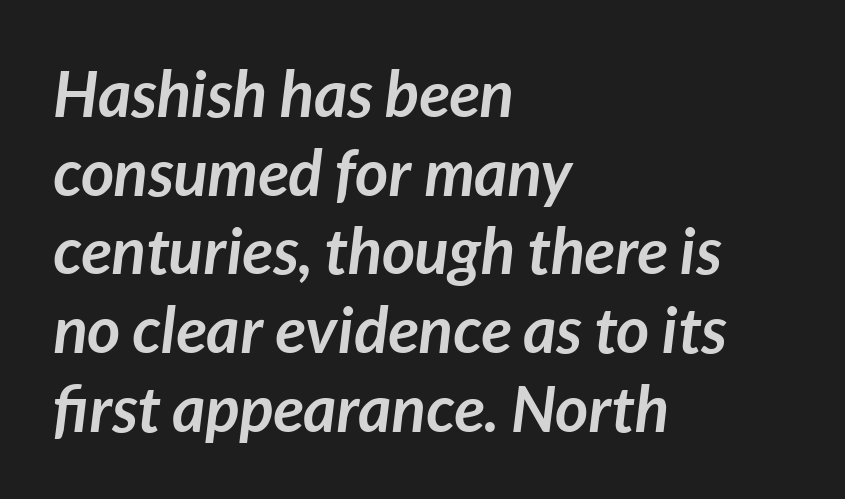
Q: Is the text bold? A: Yes.
Q: Is the text italic (slanted)? A: Yes, it leans right by about 7 degrees.
Q: Is the text underlined? A: No.
Q: How is the paragraph aligned? A: Left-aligned.
Q: Is the spacing between letters normal or unusually wide? A: Normal.
Q: Width (condensed, normal, or wide)? A: Normal.
Q: Stroke contrast? A: Low.
Q: x-height? A: Medium.
Q: Monospaced? A: No.
